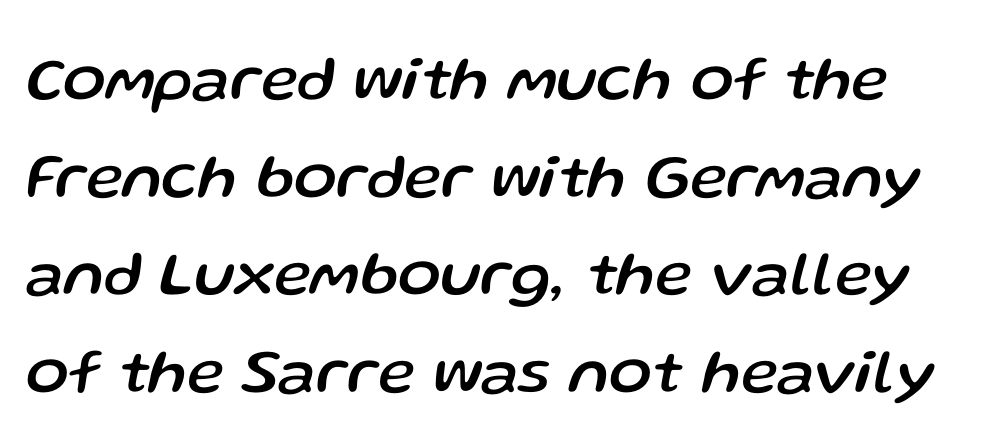
{"italic": "yes", "lean": "right", "slant_degrees": 13, "width": "normal", "stroke_contrast": "low", "x_height": "medium", "monospaced": "no", "underline": "no", "line_spacing": "normal", "line_spacing_ratio": 1.55, "letter_spacing": "normal", "letter_spacing_em": 0.0, "glyph_px": 63}
